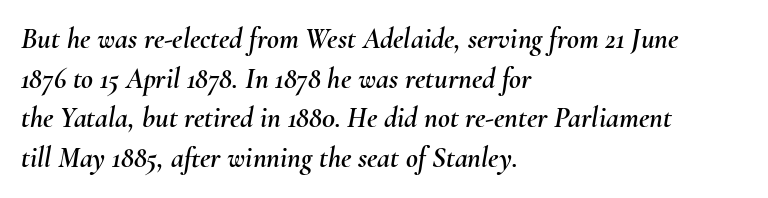
{"italic": "yes", "lean": "right", "slant_degrees": 10, "width": "normal", "stroke_contrast": "medium", "x_height": "small", "monospaced": "no", "underline": "no", "align": "left", "line_spacing": "normal", "line_spacing_ratio": 1.37, "letter_spacing": "normal", "letter_spacing_em": 0.0, "glyph_px": 29}
